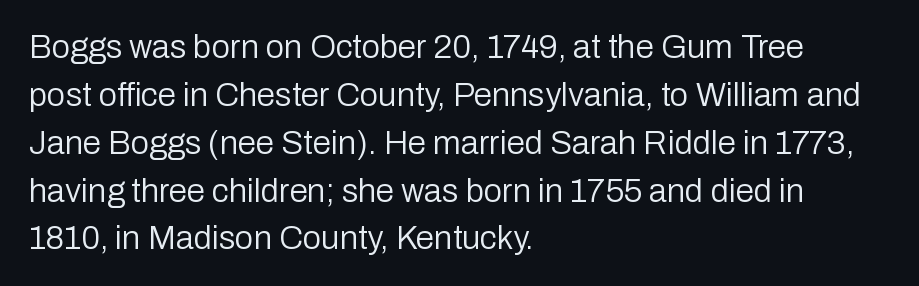
Q: Is the text bold? A: No.
Q: Is the text italic (slanted)? A: No, it is upright.
Q: Is the typeface a serif or a sans-serif typeface? A: Sans-serif.
Q: Is the text underlined? A: No.
Q: How is the paragraph aligned? A: Left-aligned.
Q: Is the spacing between letters normal or unusually wide? A: Normal.
Q: Is the spacing between lines tight, normal or loose? A: Normal.
Q: Width (condensed, normal, or wide)? A: Normal.
Q: Stroke contrast? A: Low.
Q: x-height? A: Medium.
Q: Monospaced? A: No.
